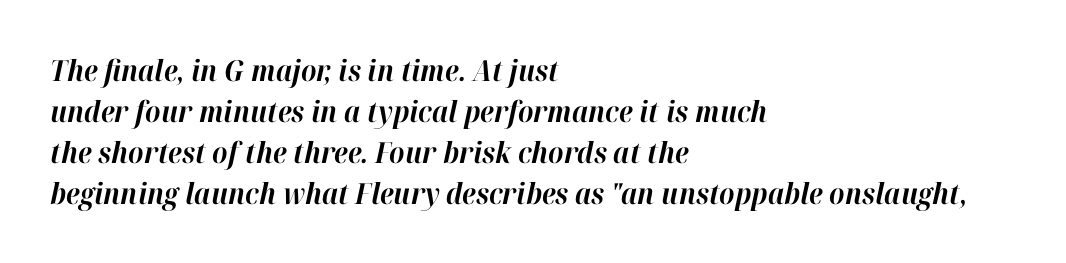
When letters slant like this, we call the style italic. The block of text has a typical density, with ordinary space between rows. The space directly below the letters is spotless. Compared with a centered layout, this one pins lines to the left instead. Heavy-handed strokes throughout: this text is bold. Honestly, the letter spacing is just normal — you wouldn't notice it.
